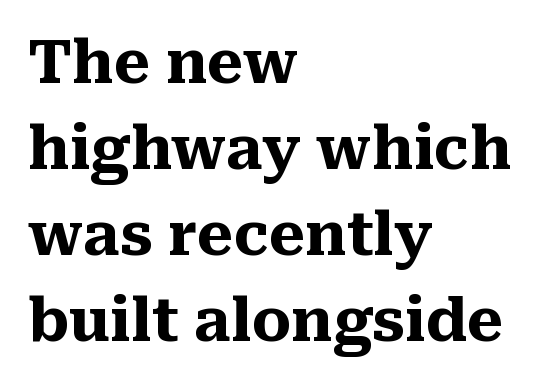
Q: Is the text bold? A: Yes.
Q: Is the text italic (slanted)? A: No, it is upright.
Q: Is the typeface a serif or a sans-serif typeface? A: Serif.
Q: Is the text underlined? A: No.
Q: How is the paragraph aligned? A: Left-aligned.
Q: Is the spacing between letters normal or unusually wide? A: Normal.
Q: Is the spacing between lines tight, normal or loose? A: Normal.
Q: Width (condensed, normal, or wide)? A: Normal.
Q: Stroke contrast? A: Medium.
Q: x-height? A: Medium.
Q: Monospaced? A: No.
